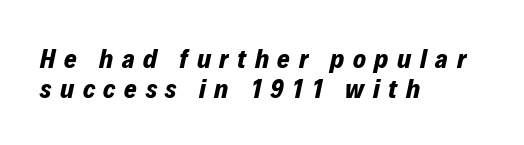
A typesetter would mark this as italic. The paragraph has a hard left edge and a soft right edge. These lines have a slow, spaced-out rhythm from letter to letter. How would I describe the line gaps? Narrow and economical.
